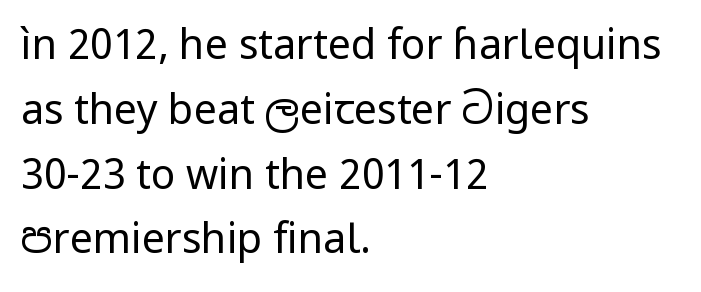
{"serif": "no", "italic": "no", "bold": "no", "weight": "regular", "width": "normal", "stroke_contrast": "low", "x_height": "medium", "monospaced": "no", "underline": "no", "align": "left", "line_spacing": "normal", "line_spacing_ratio": 1.58, "letter_spacing": "normal", "letter_spacing_em": 0.0, "glyph_px": 41}
